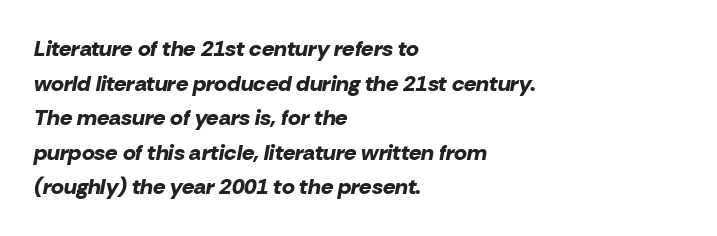
{"italic": "yes", "lean": "right", "slant_degrees": 10, "bold": "yes", "underline": "no", "align": "left", "line_spacing": "normal", "line_spacing_ratio": 1.57, "letter_spacing": "normal", "letter_spacing_em": 0.0, "glyph_px": 22}
